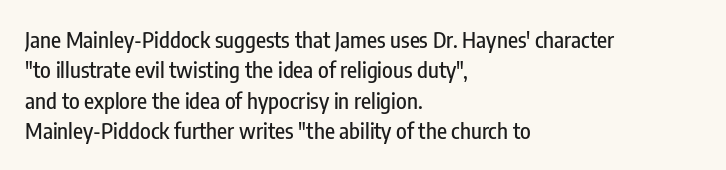
Descenders are the only things crossing below the line. The paragraph has a hard left edge and a soft right edge. Nothing unusual about the tracking: characters are spaced as the font intends. Vertically, the passage feels balanced, rows spaced as you'd expect. If you drew a line through each stem, it would be perfectly vertical.
